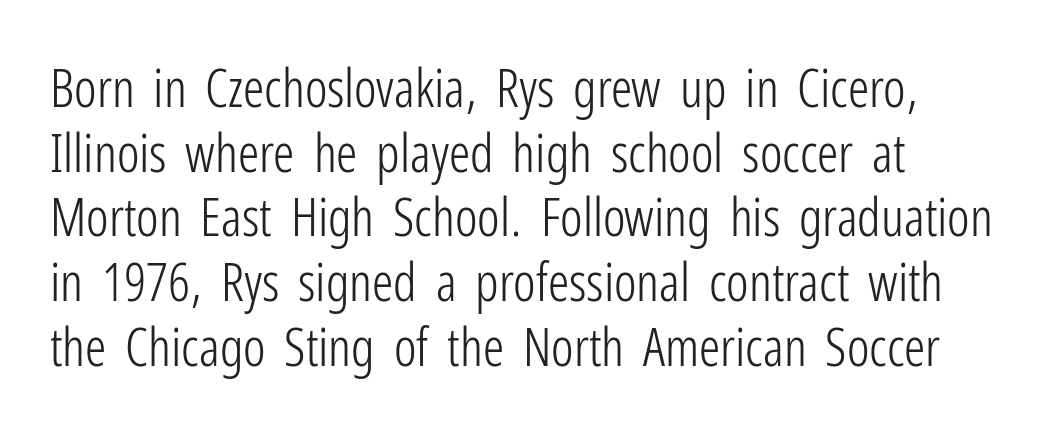
The image shows 53 px light, condensed sans-serif type, upright; set line spacing 1.22x, normal letter spacing, not underlined; low stroke contrast and a medium x-height.
